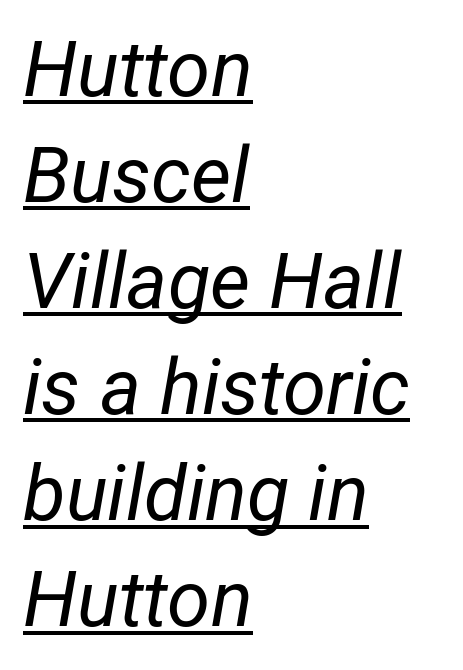
Q: Is the text bold? A: No.
Q: Is the text italic (slanted)? A: Yes, it leans right by about 12 degrees.
Q: Is the text underlined? A: Yes.
Q: How is the paragraph aligned? A: Left-aligned.
Q: Is the spacing between letters normal or unusually wide? A: Normal.
Q: Is the spacing between lines tight, normal or loose? A: Normal.
Q: Width (condensed, normal, or wide)? A: Condensed.
Q: Stroke contrast? A: Low.
Q: x-height? A: Medium.
Q: Monospaced? A: No.
